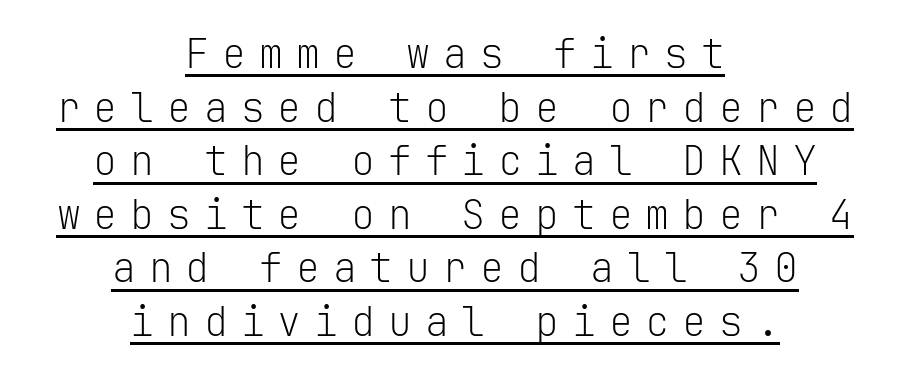
{"serif": "no", "italic": "no", "bold": "no", "weight": "light", "width": "normal", "stroke_contrast": "low", "x_height": "medium", "monospaced": "yes", "underline": "yes", "align": "center", "line_spacing": "normal", "line_spacing_ratio": 1.34, "letter_spacing": "wide", "letter_spacing_em": 0.32, "glyph_px": 40}
